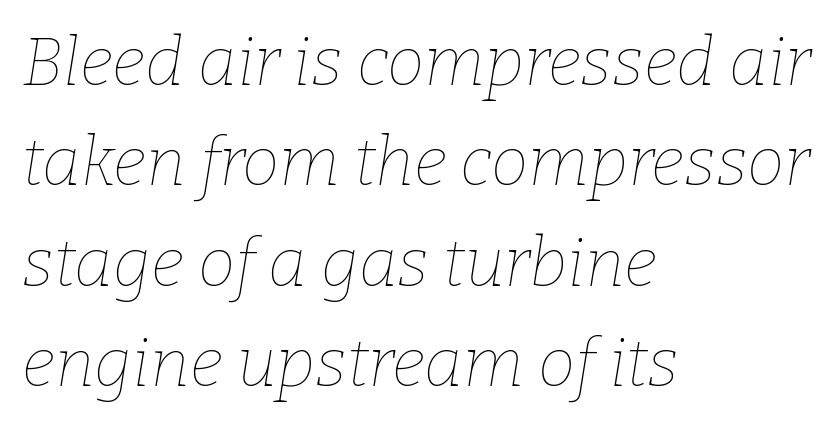
{"italic": "yes", "lean": "right", "slant_degrees": 9, "bold": "no", "weight": "thin", "width": "normal", "stroke_contrast": "low", "x_height": "medium", "monospaced": "no", "underline": "no", "align": "left", "line_spacing": "normal", "line_spacing_ratio": 1.5, "letter_spacing": "normal", "letter_spacing_em": 0.0, "glyph_px": 67}
